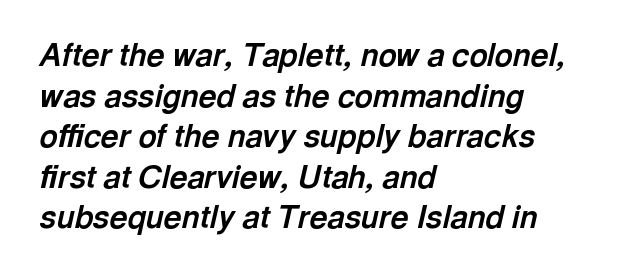
Q: Is the text bold? A: Yes.
Q: Is the text italic (slanted)? A: Yes, it leans right by about 13 degrees.
Q: Is the text underlined? A: No.
Q: How is the paragraph aligned? A: Left-aligned.
Q: Is the spacing between letters normal or unusually wide? A: Normal.
Q: Is the spacing between lines tight, normal or loose? A: Normal.
Q: Width (condensed, normal, or wide)? A: Normal.
Q: x-height? A: Medium.
Q: Monospaced? A: No.
